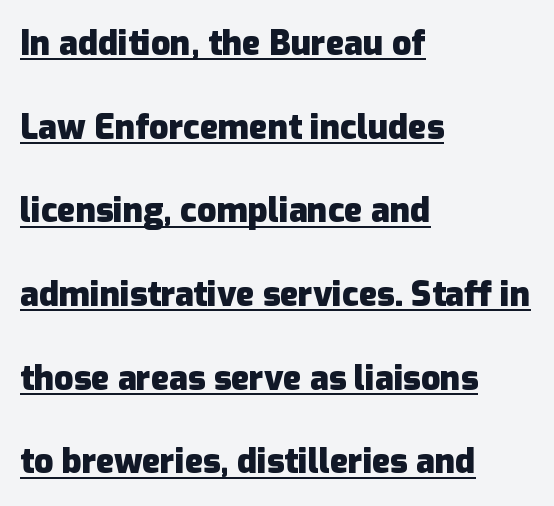
Q: Is the text bold? A: Yes.
Q: Is the text italic (slanted)? A: No, it is upright.
Q: Is the typeface a serif or a sans-serif typeface? A: Sans-serif.
Q: Is the text underlined? A: Yes.
Q: How is the paragraph aligned? A: Left-aligned.
Q: Is the spacing between letters normal or unusually wide? A: Normal.
Q: Is the spacing between lines tight, normal or loose? A: Loose.
Q: Width (condensed, normal, or wide)? A: Normal.
Q: Stroke contrast? A: Low.
Q: x-height? A: Medium.
Q: Monospaced? A: No.
